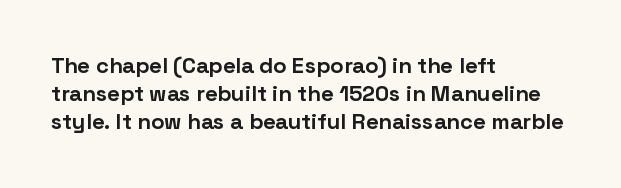
{"italic": "no", "bold": "yes", "underline": "no", "align": "left", "line_spacing": "normal", "line_spacing_ratio": 1.28, "letter_spacing": "normal", "letter_spacing_em": 0.0, "glyph_px": 22}
